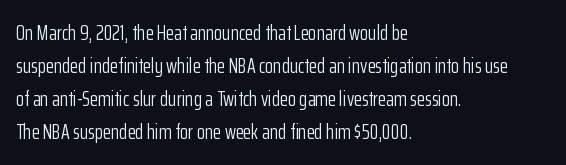
{"italic": "no", "bold": "no", "underline": "no", "align": "left", "line_spacing": "normal", "line_spacing_ratio": 1.57, "letter_spacing": "normal", "letter_spacing_em": 0.0, "glyph_px": 21}
